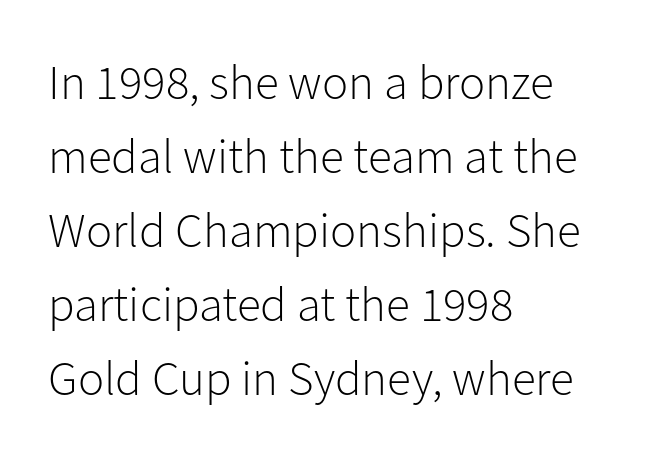
The image shows 49 px light sans-serif type, upright; set left-aligned, normal line spacing (1.51x), normal letter spacing, not underlined; low stroke contrast and a medium x-height.
